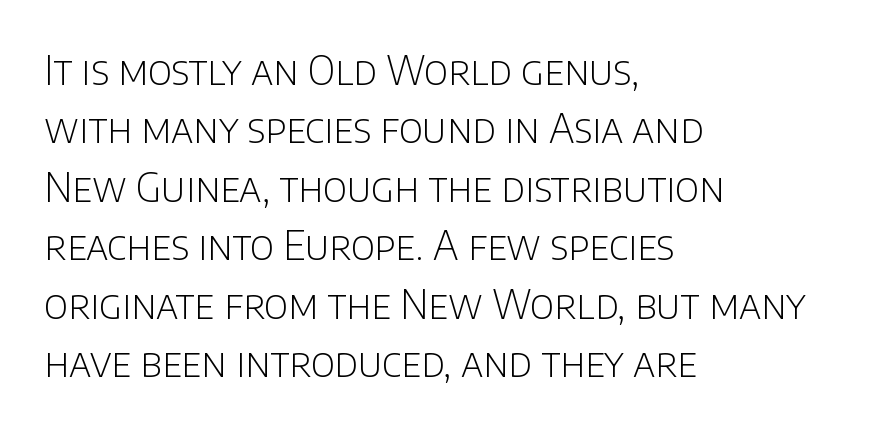
Q: Is the text bold? A: No.
Q: Is the text italic (slanted)? A: No, it is upright.
Q: Is the typeface a serif or a sans-serif typeface? A: Sans-serif.
Q: Is the text underlined? A: No.
Q: How is the paragraph aligned? A: Left-aligned.
Q: Is the spacing between letters normal or unusually wide? A: Normal.
Q: Is the spacing between lines tight, normal or loose? A: Normal.
Q: Width (condensed, normal, or wide)? A: Normal.
Q: Stroke contrast? A: Low.
Q: x-height? A: Large.
Q: Monospaced? A: No.
